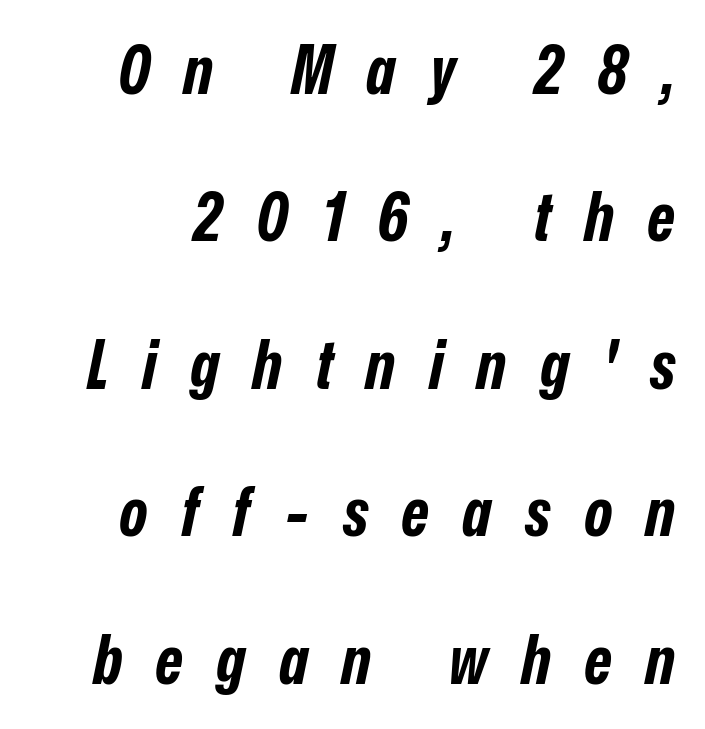
{"italic": "yes", "lean": "right", "slant_degrees": 12, "bold": "yes", "weight": "bold", "width": "condensed", "stroke_contrast": "low", "x_height": "medium", "monospaced": "no", "underline": "no", "line_spacing": "loose", "line_spacing_ratio": 2.2, "letter_spacing": "wide", "letter_spacing_em": 0.5, "glyph_px": 67}
